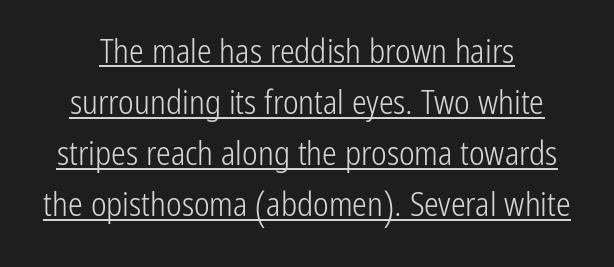
The image shows 33 px light, condensed sans-serif type, upright; set normal line spacing (1.55x), normal letter spacing, underlined; low stroke contrast and a medium x-height.
